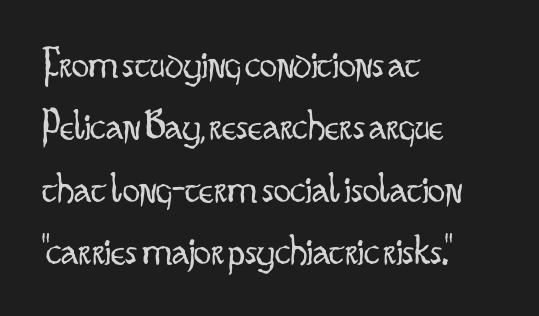
The image shows 43 px light, condensed sans-serif type, upright; set left-aligned, normal line spacing (1.45x), normal letter spacing, not underlined; low stroke contrast and a small x-height.
